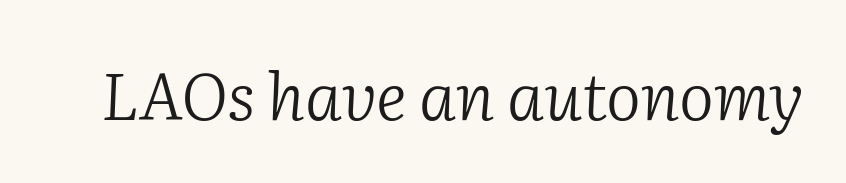
Characters follow at the spacing the type designer built in. Are there feet on the stems? There are — it's a serif. Letters rest on an invisible, unmarked baseline. Each stroke keeps to a modest, everyday thickness or less. Designer's note — italics engaged. This sample has the flowing, uneven cadence of proportional lettering.
